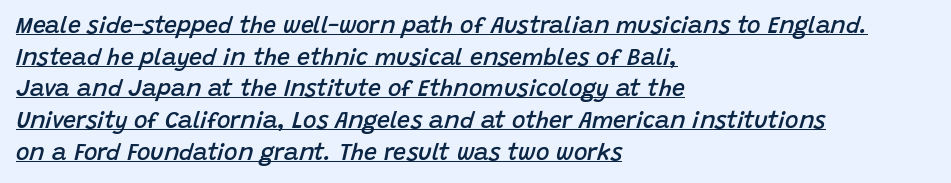
The image shows 23 px text type, italic (leaning right); set left-aligned, normal line spacing (1.38x), normal letter spacing, underlined.
